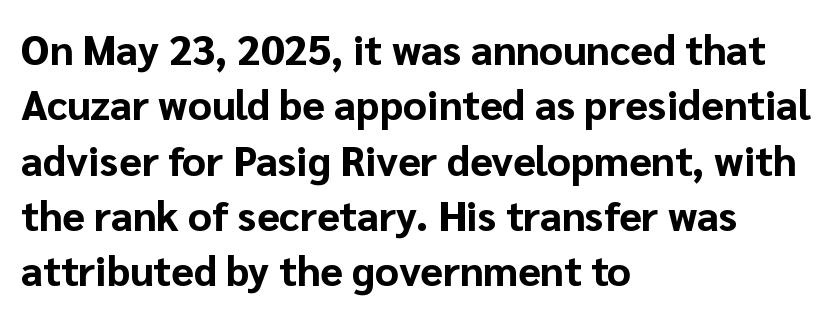
{"serif": "no", "italic": "no", "bold": "yes", "weight": "bold", "width": "normal", "stroke_contrast": "low", "x_height": "medium", "monospaced": "no", "underline": "no", "align": "left", "line_spacing": "normal", "line_spacing_ratio": 1.35, "letter_spacing": "normal", "letter_spacing_em": 0.0, "glyph_px": 41}
